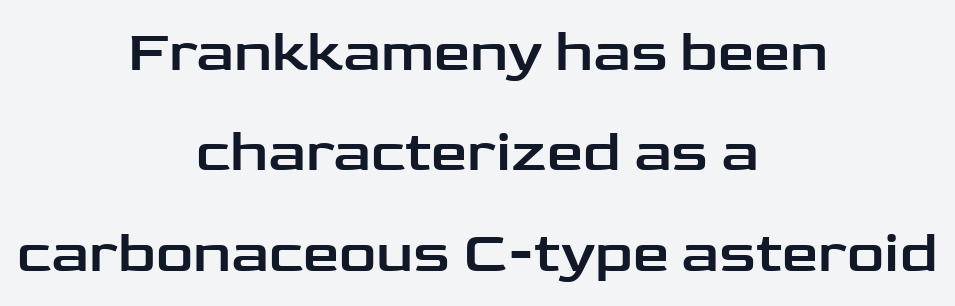
The image shows 58 px wide sans-serif type, upright; set centered, line spacing 1.73x, normal letter spacing, not underlined; low stroke contrast and a medium x-height.
